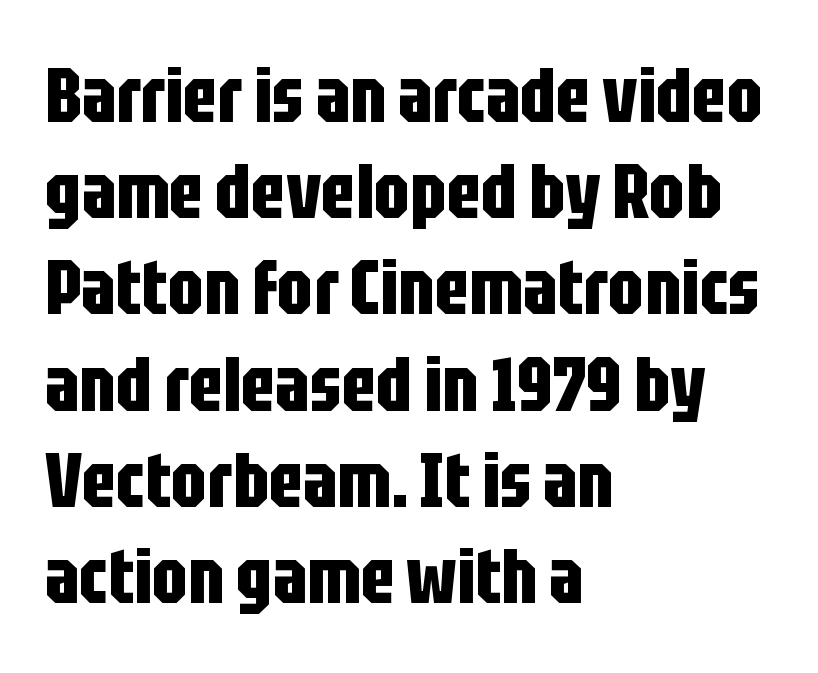
Q: Is the text bold? A: Yes.
Q: Is the text italic (slanted)? A: No, it is upright.
Q: Is the typeface a serif or a sans-serif typeface? A: Sans-serif.
Q: Is the text underlined? A: No.
Q: How is the paragraph aligned? A: Left-aligned.
Q: Is the spacing between letters normal or unusually wide? A: Normal.
Q: Is the spacing between lines tight, normal or loose? A: Normal.
Q: Width (condensed, normal, or wide)? A: Condensed.
Q: Stroke contrast? A: Low.
Q: x-height? A: Large.
Q: Monospaced? A: No.
